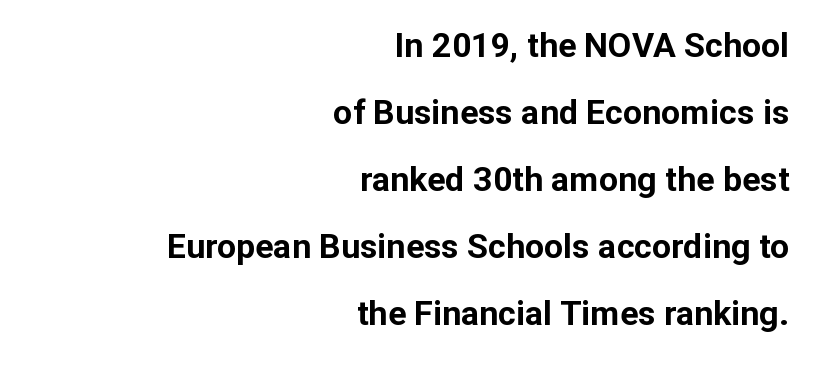
No italicization has been applied; the sample stays upright. Every letter is thick-stroked: bold, no question. Caption: multi-line text, flush right, ragged left. The strip under each line holds only bare page.
